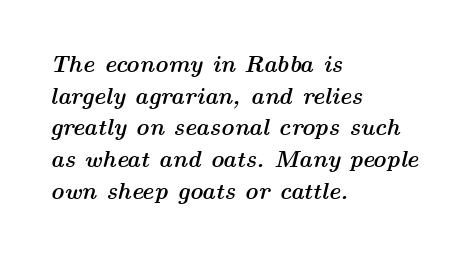
The image shows 23 px bold type, italic (leaning right); set left-aligned, normal line spacing (1.38x), normal letter spacing, not underlined.
